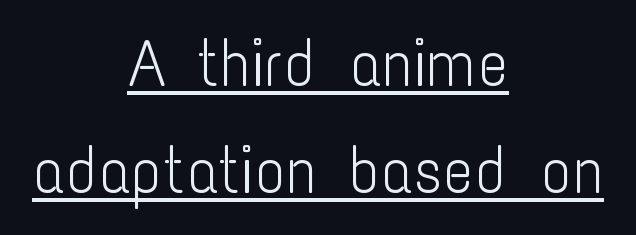
The typeface chosen for these lines omits serifs. The lines sit at an ordinary, default distance from one another. The whitespace from short lines is split evenly between both sides. Honestly, the letter spacing is just normal — you wouldn't notice it. The font is comparable to plain body text, perhaps lighter. The axis of the letterforms is exactly vertical.
